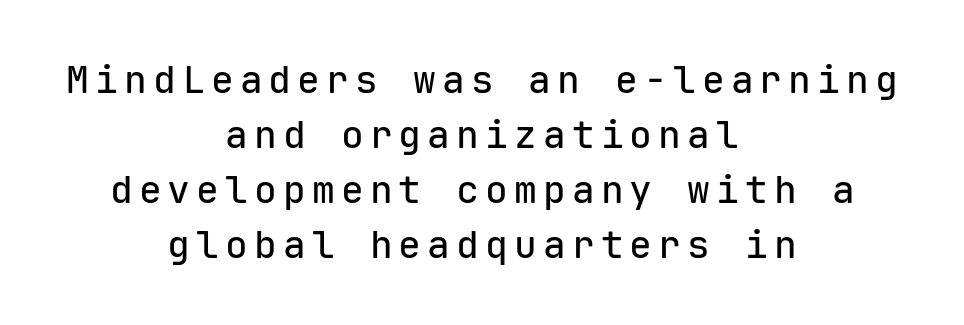
Every character here occupies the same horizontal width, giving the sample a typewriter-like rhythm. Leftover space on each line is divided equally before and after the words. Is this a sans? Yes — the strokes have no serifs. Tall strokes in this sample are plumb rather than angled. The space directly below the letters is spotless.
